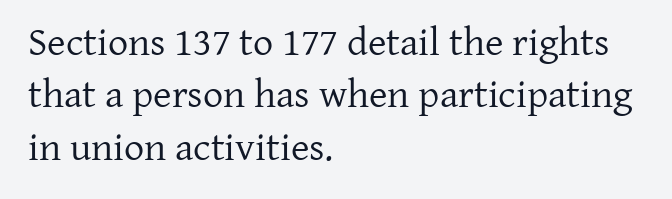
Standard letterfit; no display-style spreading of the glyphs. Students, observe: this is what conventionally led text looks like. Rule under the text: the space is simply empty. The font is comparable to plain body text, perhaps lighter.
